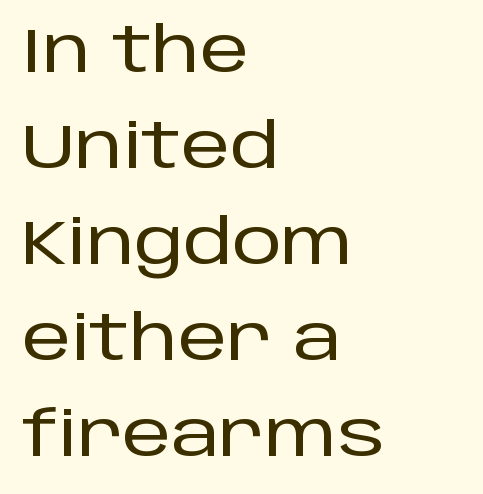
Q: Is the text italic (slanted)? A: No, it is upright.
Q: Is the typeface a serif or a sans-serif typeface? A: Sans-serif.
Q: Is the text underlined? A: No.
Q: How is the paragraph aligned? A: Left-aligned.
Q: Is the spacing between letters normal or unusually wide? A: Normal.
Q: Is the spacing between lines tight, normal or loose? A: Normal.
Q: Width (condensed, normal, or wide)? A: Normal.
Q: Stroke contrast? A: Low.
Q: x-height? A: Large.
Q: Monospaced? A: No.
